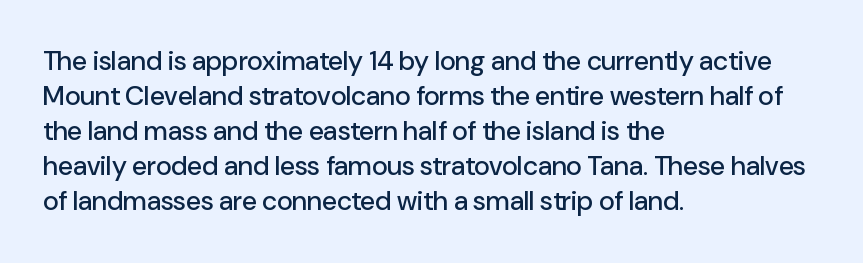
Q: Is the text italic (slanted)? A: No, it is upright.
Q: Is the text underlined? A: No.
Q: How is the paragraph aligned? A: Left-aligned.
Q: Is the spacing between letters normal or unusually wide? A: Normal.
Q: Is the spacing between lines tight, normal or loose? A: Normal.
